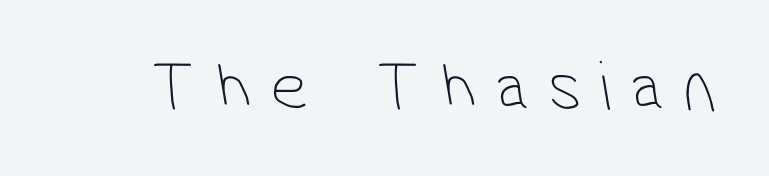
The image shows 73 px thin, condensed sans-serif type; set unusually wide letter spacing (+0.27 em), not underlined; low stroke contrast and a medium x-height.
